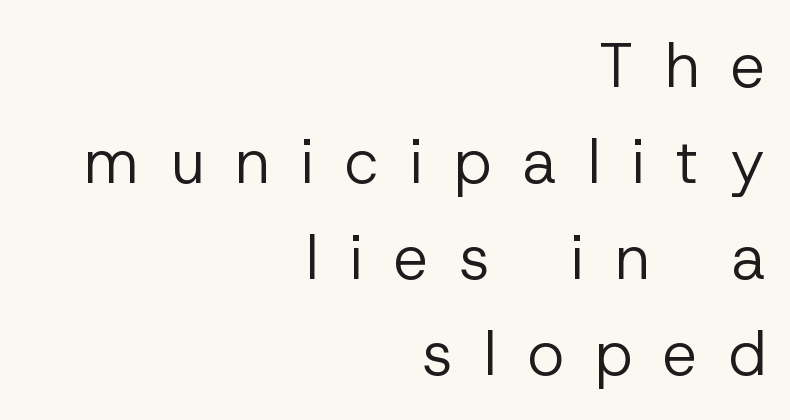
Varying glyph widths throughout — classic text-font behaviour. No chunkiness to these letters — they're not bold. What's the leading like? Ordinary, nothing unusual. The passage shown is typeset with a sans-serif family. Only glyphs here, with clear space below each row. Compared with a flush-left layout, this one pins lines to the opposite, right side.
